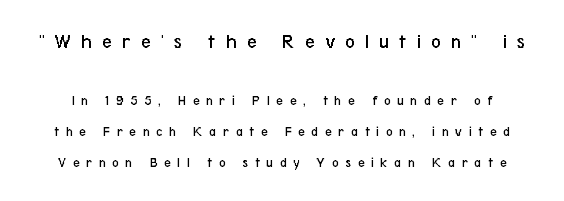
{"italic": "no", "bold": "no", "underline": "no", "line_spacing": "loose", "line_spacing_ratio": 2.21, "letter_spacing": "wide", "letter_spacing_em": 0.48, "larger_block": "first", "size_ratio": 1.5, "glyph_px": 21}
